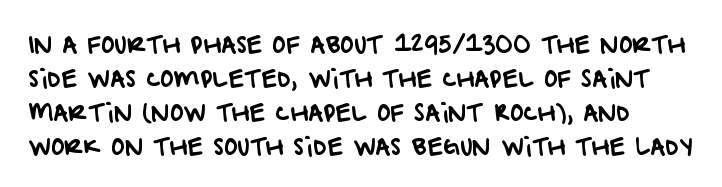
The passage shown stacks its lines at a standard gap. Between one letter and the next there's only the usual sliver of space. Beneath every word, the page is bare.
